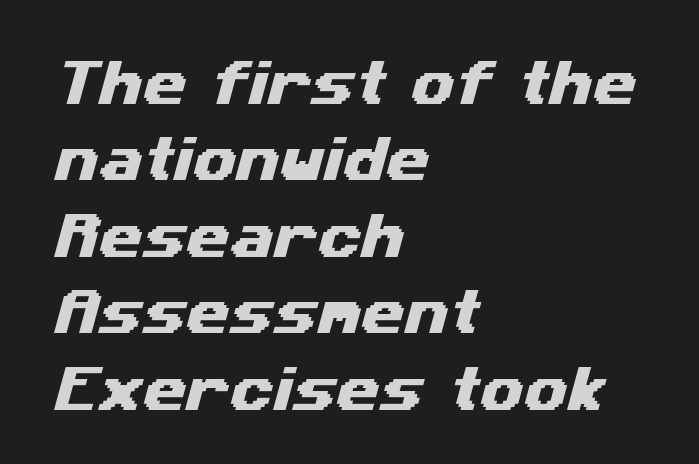
Q: Is the typeface a serif or a sans-serif typeface? A: Sans-serif.
Q: Is the text underlined? A: No.
Q: How is the paragraph aligned? A: Left-aligned.
Q: Is the spacing between letters normal or unusually wide? A: Normal.
Q: Is the spacing between lines tight, normal or loose? A: Normal.
Q: Width (condensed, normal, or wide)? A: Wide.
Q: Stroke contrast? A: Medium.
Q: x-height? A: Medium.
Q: Monospaced? A: No.
